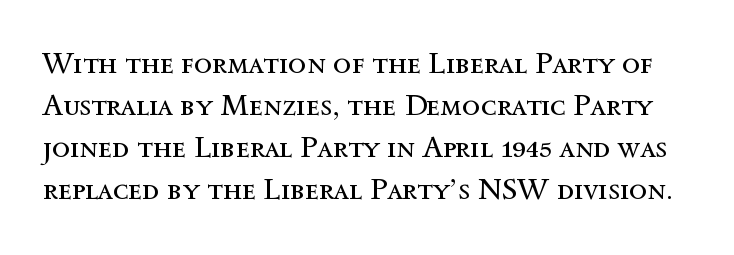
Q: Is the text bold? A: No.
Q: Is the text italic (slanted)? A: No, it is upright.
Q: Is the text underlined? A: No.
Q: Is the spacing between letters normal or unusually wide? A: Normal.
Q: Is the spacing between lines tight, normal or loose? A: Normal.
Q: Width (condensed, normal, or wide)? A: Normal.
Q: x-height? A: Medium.
Q: Monospaced? A: No.
